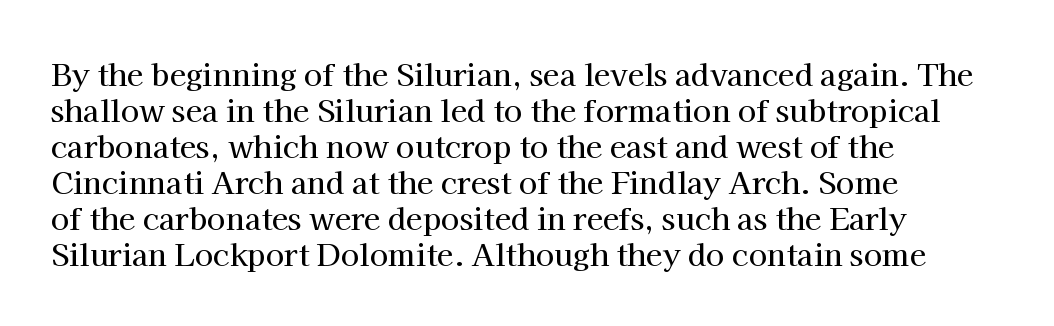
{"serif": "yes", "italic": "no", "width": "normal", "stroke_contrast": "high", "x_height": "medium", "monospaced": "no", "underline": "no", "align": "left", "line_spacing_ratio": 1.2, "letter_spacing": "normal", "letter_spacing_em": 0.0, "glyph_px": 30}
